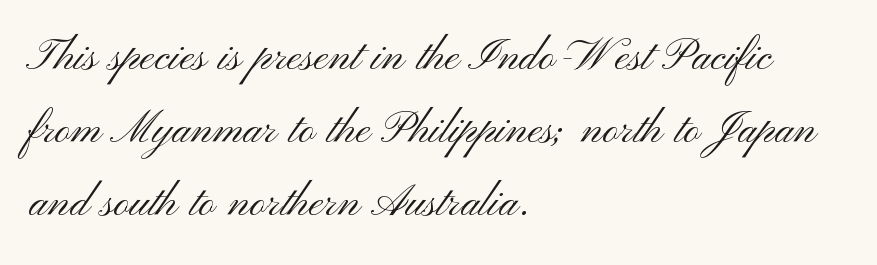
The image shows 55 px light, wide sans-serif type; set left-aligned, normal line spacing (1.33x), normal letter spacing, not underlined; medium stroke contrast and a small x-height.
